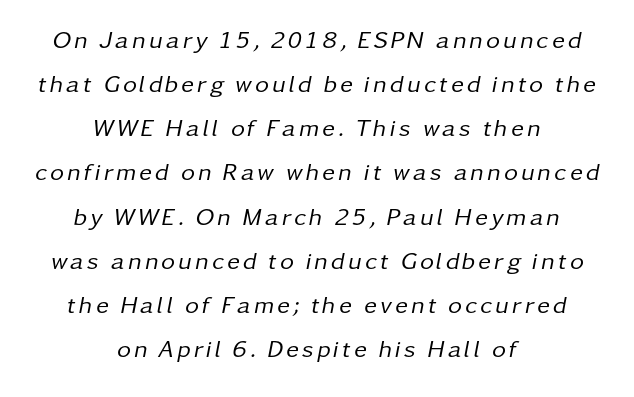
The image shows 24 px text type, italic (leaning right); set centered, line spacing 1.84x, not underlined.
